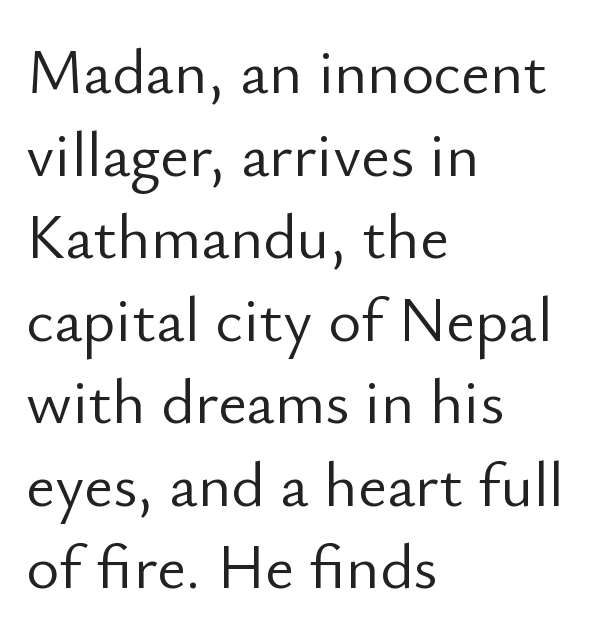
The image shows 63 px light sans-serif type, upright; set left-aligned, normal line spacing (1.31x), normal letter spacing, not underlined; low stroke contrast and a small x-height.
